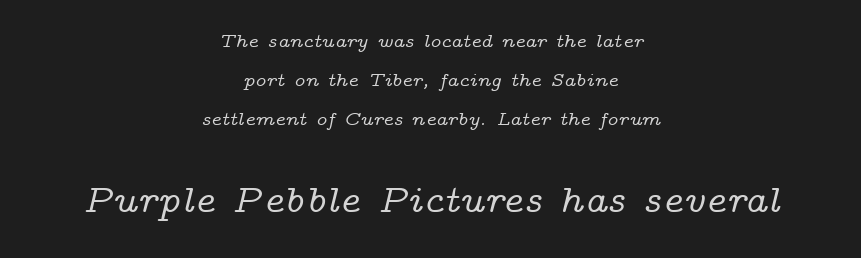
The image shows 39 px wide serif type, italic (leaning right); set centered, loose line spacing (1.96x), normal letter spacing, not underlined; the second (bottom) block is 1.95x larger; low stroke contrast and a medium x-height.
